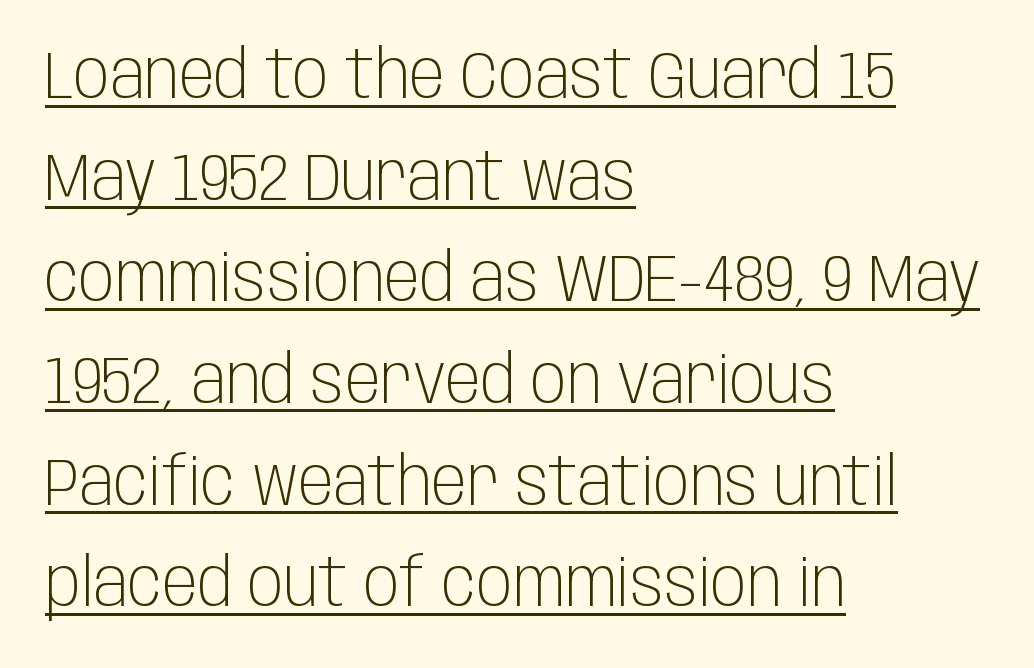
The image shows 66 px light, condensed sans-serif type, upright; set left-aligned, normal line spacing (1.54x), normal letter spacing, underlined; low stroke contrast and a large x-height.
